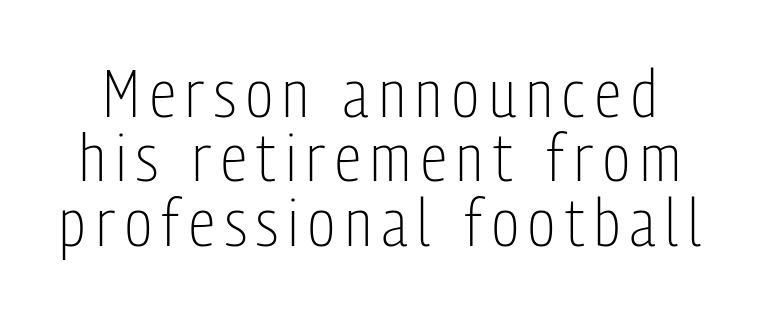
Q: Is the text bold? A: No.
Q: Is the text italic (slanted)? A: No, it is upright.
Q: Is the typeface a serif or a sans-serif typeface? A: Sans-serif.
Q: Is the text underlined? A: No.
Q: Is the spacing between lines tight, normal or loose? A: Tight.
Q: Width (condensed, normal, or wide)? A: Condensed.
Q: Stroke contrast? A: Low.
Q: x-height? A: Medium.
Q: Monospaced? A: No.
